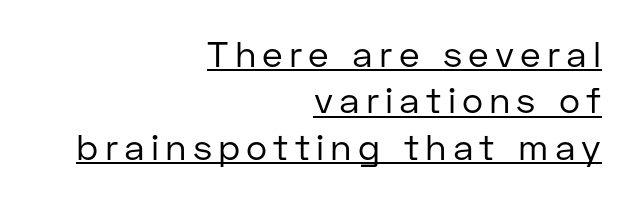
{"serif": "no", "italic": "no", "bold": "no", "weight": "regular", "width": "normal", "stroke_contrast": "low", "x_height": "medium", "monospaced": "no", "underline": "yes", "align": "right", "line_spacing": "normal", "line_spacing_ratio": 1.29, "glyph_px": 36}
